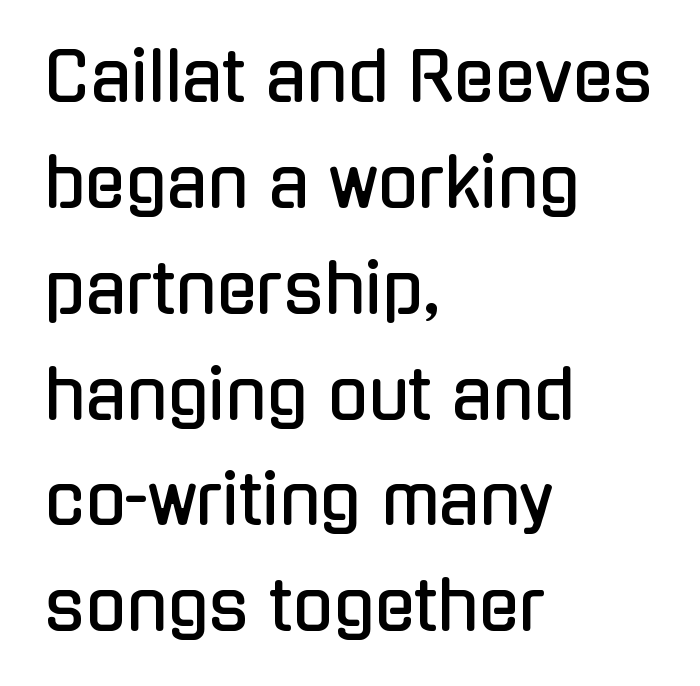
{"serif": "no", "italic": "no", "width": "condensed", "stroke_contrast": "low", "x_height": "medium", "monospaced": "no", "underline": "no", "align": "left", "line_spacing": "normal", "line_spacing_ratio": 1.58, "letter_spacing": "normal", "letter_spacing_em": 0.0, "glyph_px": 67}
